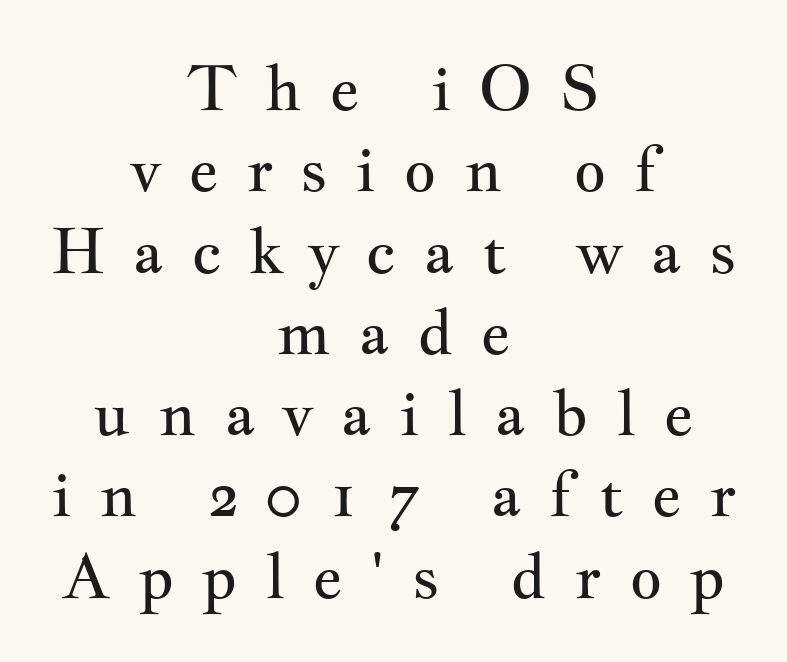
Q: Is the text bold? A: No.
Q: Is the text italic (slanted)? A: No, it is upright.
Q: Is the typeface a serif or a sans-serif typeface? A: Serif.
Q: Is the text underlined? A: No.
Q: How is the paragraph aligned? A: Centered.
Q: Is the spacing between letters normal or unusually wide? A: Unusually wide.
Q: Is the spacing between lines tight, normal or loose? A: Normal.
Q: Width (condensed, normal, or wide)? A: Wide.
Q: Stroke contrast? A: Medium.
Q: x-height? A: Small.
Q: Monospaced? A: No.
